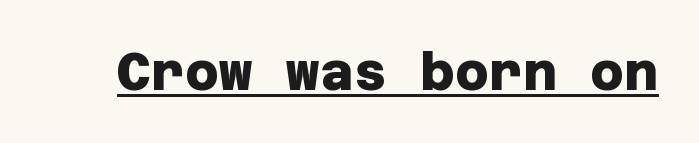
{"serif": "no", "bold": "yes", "weight": "heavy", "width": "normal", "stroke_contrast": "low", "x_height": "large", "underline": "yes", "letter_spacing": "normal", "letter_spacing_em": 0.0, "glyph_px": 52}
